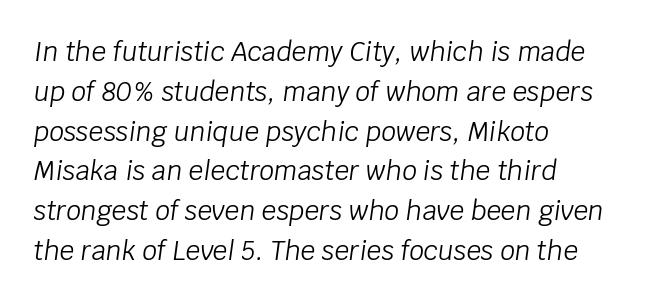
{"italic": "yes", "lean": "right", "slant_degrees": 8, "bold": "no", "underline": "no", "align": "left", "line_spacing": "normal", "line_spacing_ratio": 1.53, "letter_spacing": "normal", "letter_spacing_em": 0.0, "glyph_px": 26}
